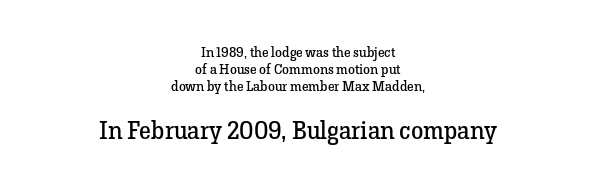
The image shows 25 px text type, upright; set centered, line spacing 1.21x, normal letter spacing, not underlined; the second (bottom) block is 1.79x larger.
